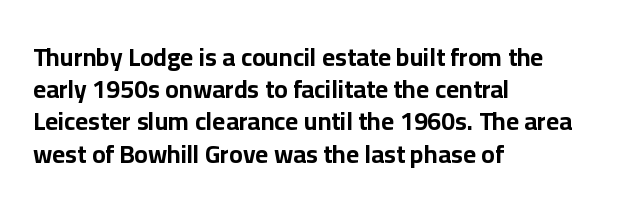
{"italic": "no", "bold": "yes", "underline": "no", "align": "left", "line_spacing": "normal", "line_spacing_ratio": 1.29, "letter_spacing": "normal", "letter_spacing_em": 0.0, "glyph_px": 25}
